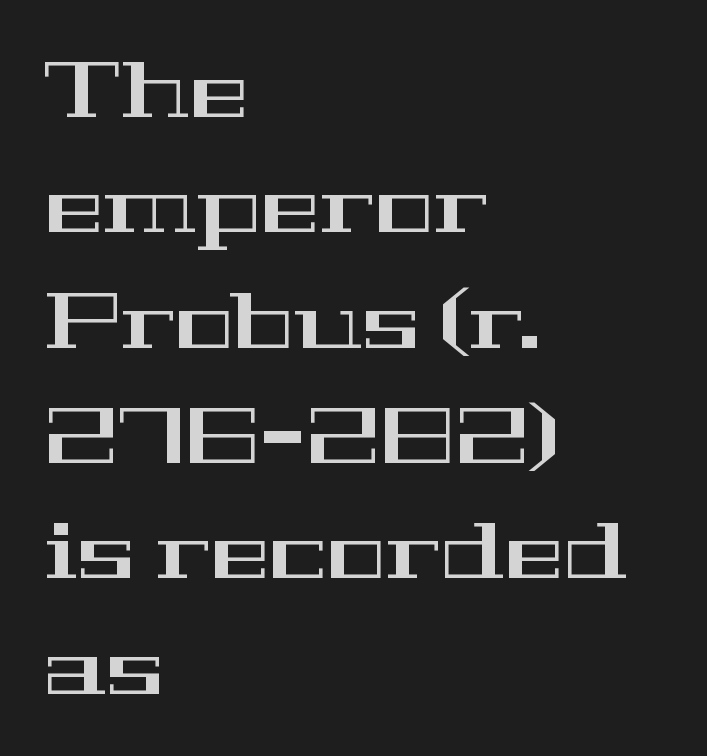
{"serif": "yes", "italic": "no", "width": "wide", "stroke_contrast": "high", "x_height": "medium", "monospaced": "no", "underline": "no", "align": "left", "line_spacing": "normal", "line_spacing_ratio": 1.46, "letter_spacing": "normal", "letter_spacing_em": 0.0, "glyph_px": 79}
